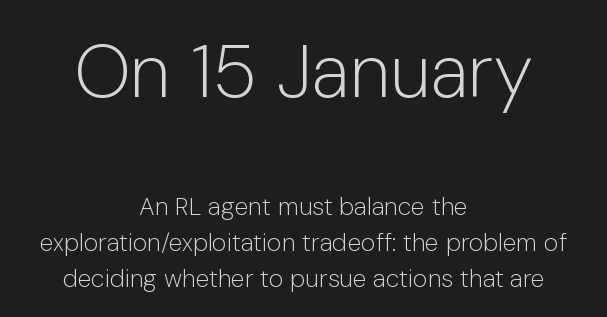
The letters look calm and open, with moderate or lighter stems. Has an underline been added? It has not. A typesetter would call this proportional, since set widths differ per character. A centered setting, common on invitations and titles, is used for this passage. Rendered with straight, roman letterforms.
